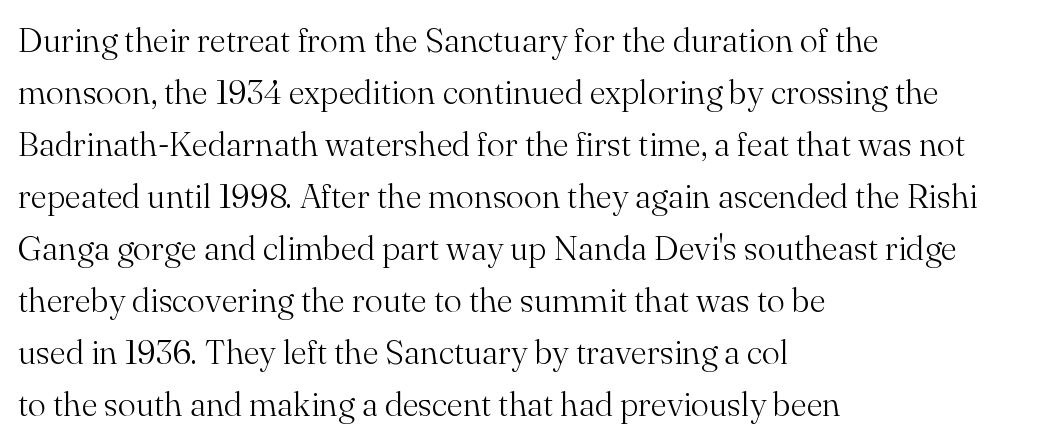
Spacing between characters is what you'd get straight out of the box. Leading matches the norm, producing a regular column. Layout note: lines flush left. No letter is thick-stroked: the sample isn't bold. Descenders hang freely into open space. A typesetter would label this face a serif.
